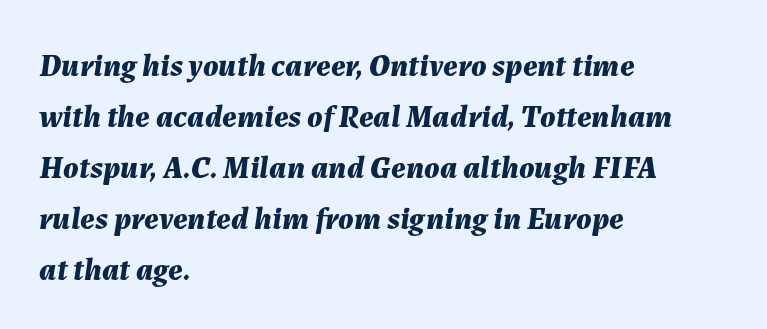
Q: Is the text bold? A: Yes.
Q: Is the text italic (slanted)? A: Yes, it leans right by about 7 degrees.
Q: Is the text underlined? A: No.
Q: How is the paragraph aligned? A: Left-aligned.
Q: Is the spacing between letters normal or unusually wide? A: Normal.
Q: Is the spacing between lines tight, normal or loose? A: Normal.
Q: Width (condensed, normal, or wide)? A: Normal.
Q: Stroke contrast? A: Medium.
Q: x-height? A: Medium.
Q: Monospaced? A: No.
